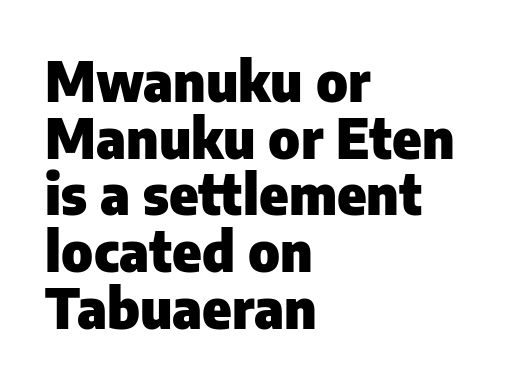
Q: Is the text bold? A: Yes.
Q: Is the text italic (slanted)? A: No, it is upright.
Q: Is the typeface a serif or a sans-serif typeface? A: Sans-serif.
Q: Is the text underlined? A: No.
Q: How is the paragraph aligned? A: Left-aligned.
Q: Is the spacing between letters normal or unusually wide? A: Normal.
Q: Is the spacing between lines tight, normal or loose? A: Tight.
Q: Width (condensed, normal, or wide)? A: Normal.
Q: Stroke contrast? A: Low.
Q: x-height? A: Medium.
Q: Monospaced? A: No.
